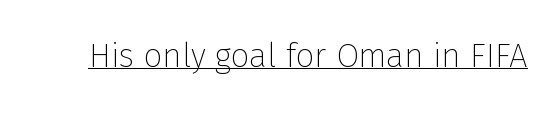
{"serif": "no", "italic": "no", "bold": "no", "weight": "thin", "width": "normal", "stroke_contrast": "low", "x_height": "medium", "monospaced": "no", "underline": "yes", "letter_spacing": "normal", "letter_spacing_em": 0.0, "glyph_px": 33}
